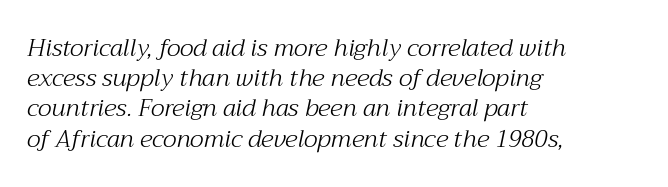
The image shows 24 px text type, italic (leaning right); set left-aligned, normal line spacing (1.26x), normal letter spacing, not underlined.
